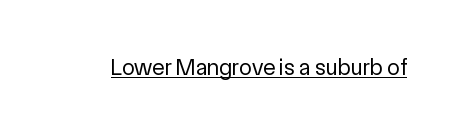
Q: Is the text bold? A: No.
Q: Is the text italic (slanted)? A: No, it is upright.
Q: Is the text underlined? A: Yes.
Q: Is the spacing between letters normal or unusually wide? A: Normal.
